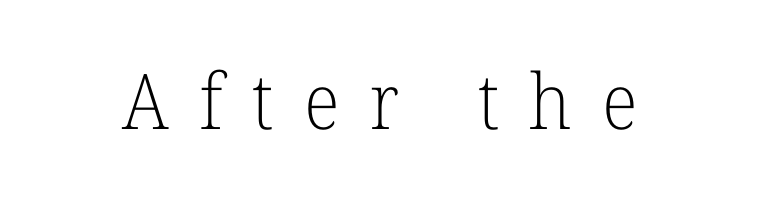
Honestly, the letter spacing is so wide it's the main thing you notice. The face looks like a standard text weight, possibly lighter. This is roman type, the default non-slanted kind. The passage shown is not underscored anywhere.
